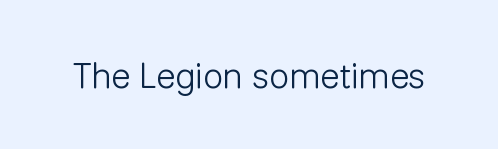
The image shows 36 px light sans-serif type, upright; set normal letter spacing, not underlined; low stroke contrast and a medium x-height.
